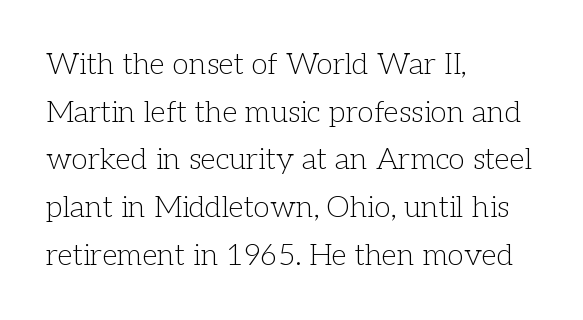
You could not count columns in this text — the font is proportionally spaced. Heaviness? Minimal to ordinary, like unemphasized prose. Inter-character spacing is left at the font's built-in metrics. The axis of the letterforms is exactly vertical. Evenly set lines give the paragraph a standard silhouette. Does the copy run flush right? No — it runs flush left.
